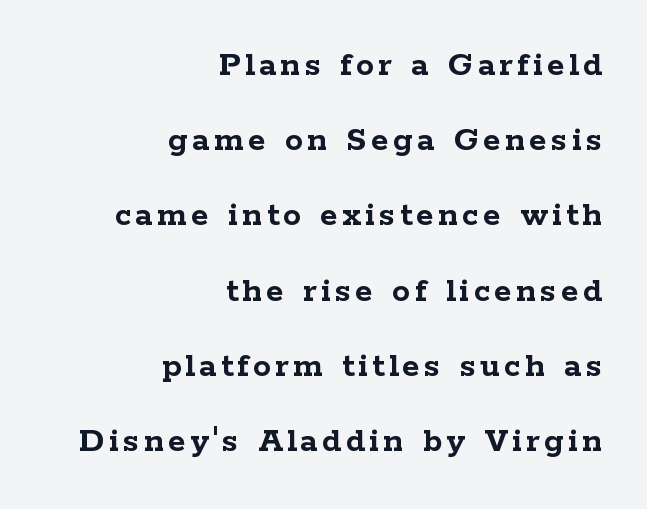
Font category for this specimen: serif. Note the varied advance widths — an 'i' is clearly narrower than an 'm'. Descenders are the only things crossing below the line. The glyphs have the mass of a bold cut. What's the leading like? Stretched, with rows far apart. You can tell it's not italic because the verticals are truly vertical.
